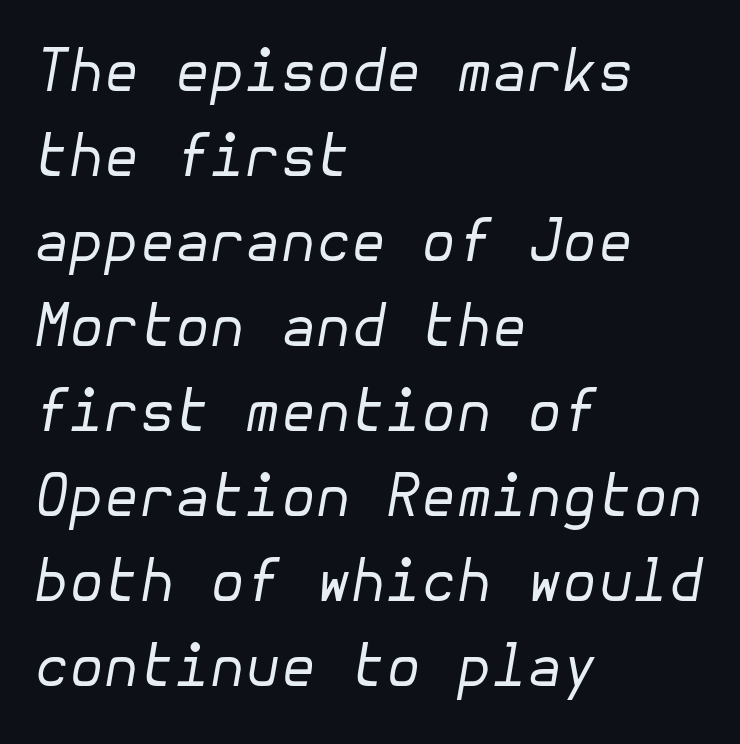
{"italic": "yes", "lean": "right", "slant_degrees": 10, "bold": "no", "weight": "regular", "width": "normal", "stroke_contrast": "low", "x_height": "medium", "underline": "no", "align": "left", "line_spacing": "normal", "line_spacing_ratio": 1.49, "letter_spacing": "normal", "letter_spacing_em": 0.0, "glyph_px": 57}
